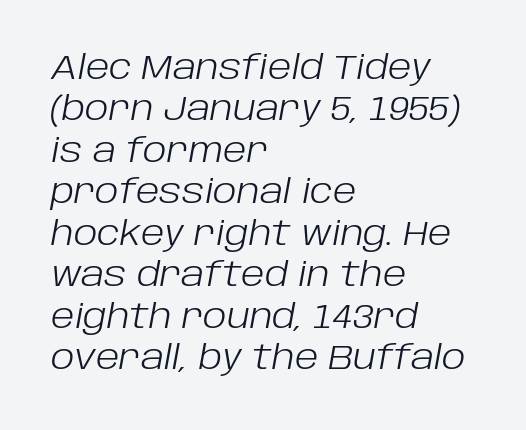
{"italic": "yes", "lean": "right", "slant_degrees": 10, "bold": "no", "weight": "light", "width": "normal", "stroke_contrast": "low", "x_height": "large", "monospaced": "no", "underline": "no", "align": "left", "line_spacing_ratio": 1.22, "letter_spacing": "normal", "letter_spacing_em": 0.0, "glyph_px": 34}
